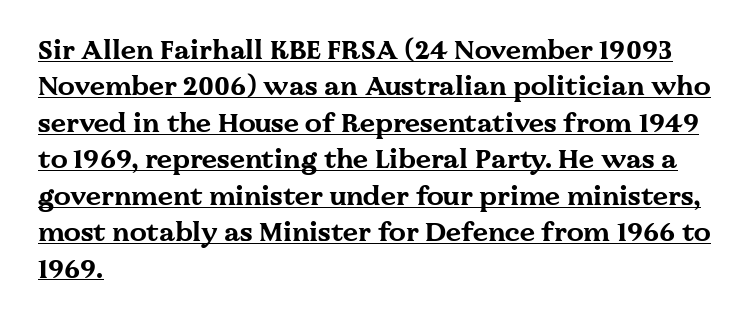
The image shows 27 px bold type, upright; set left-aligned, normal line spacing (1.35x), normal letter spacing, underlined.
